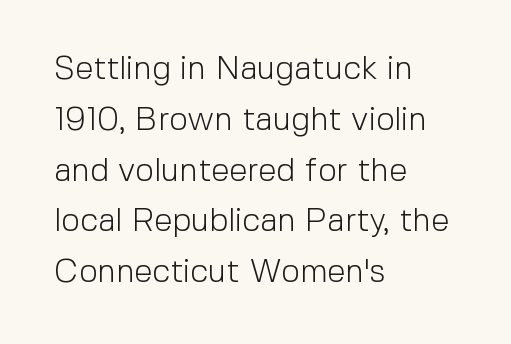
Q: Is the text bold? A: No.
Q: Is the text italic (slanted)? A: No, it is upright.
Q: Is the typeface a serif or a sans-serif typeface? A: Sans-serif.
Q: Is the text underlined? A: No.
Q: How is the paragraph aligned? A: Left-aligned.
Q: Is the spacing between letters normal or unusually wide? A: Normal.
Q: Is the spacing between lines tight, normal or loose? A: Normal.
Q: Width (condensed, normal, or wide)? A: Normal.
Q: x-height? A: Medium.
Q: Monospaced? A: No.
